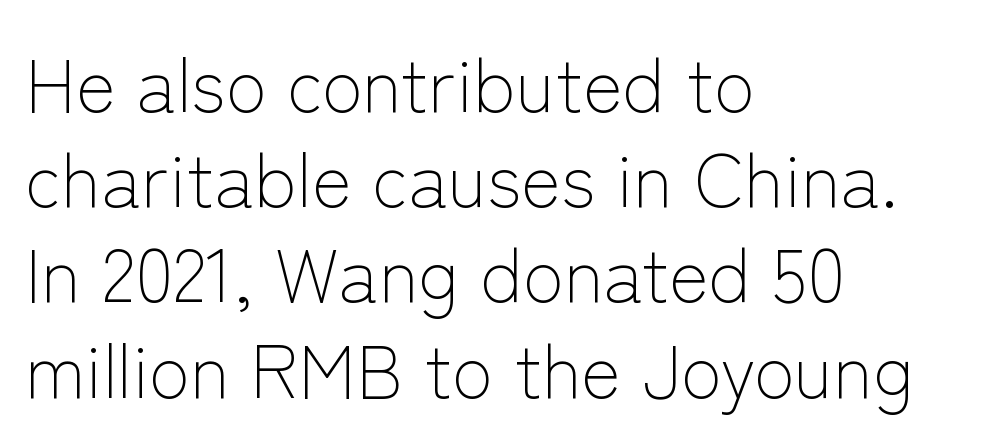
Think of a printed novel: that variable character pitch is what you see here. These lines are set flush left with a ragged right edge. The letters stand upright; this is a roman face. Interline gaps are of average width in this sample.
